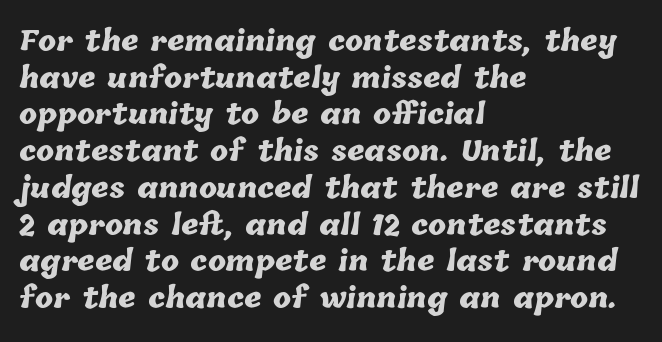
Q: Is the text bold? A: Yes.
Q: Is the text underlined? A: No.
Q: How is the paragraph aligned? A: Left-aligned.
Q: Is the spacing between letters normal or unusually wide? A: Normal.
Q: Is the spacing between lines tight, normal or loose? A: Normal.
